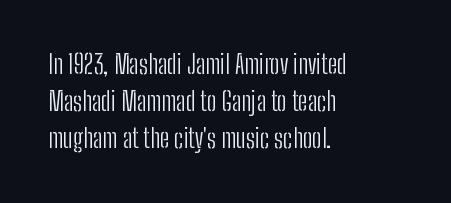
The rendering anchors every line to the left-hand side. A clean baseline with only descenders dipping below it. No chunkiness to these letters — they're not bold. Leading matches the norm, producing a regular column. Ascenders rise straight up at ninety degrees. Nobody touched the tracking dial on this one.
